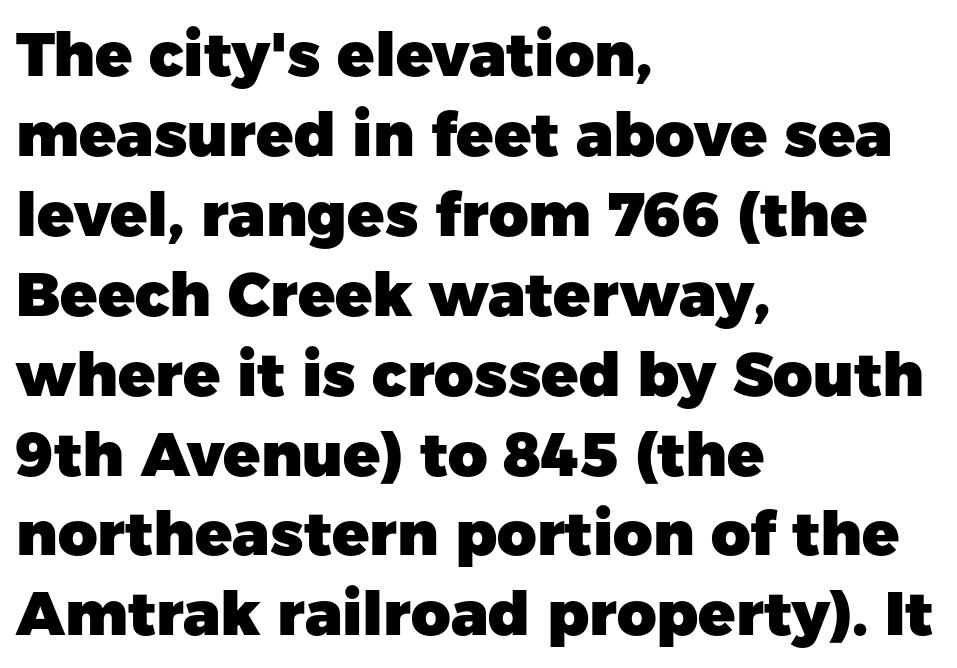
Q: Is the text bold? A: Yes.
Q: Is the text italic (slanted)? A: No, it is upright.
Q: Is the typeface a serif or a sans-serif typeface? A: Sans-serif.
Q: Is the text underlined? A: No.
Q: How is the paragraph aligned? A: Left-aligned.
Q: Is the spacing between letters normal or unusually wide? A: Normal.
Q: Is the spacing between lines tight, normal or loose? A: Normal.
Q: Width (condensed, normal, or wide)? A: Normal.
Q: Stroke contrast? A: Low.
Q: x-height? A: Medium.
Q: Monospaced? A: No.
